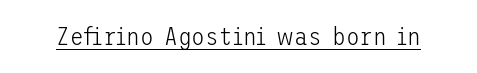
The image shows 25 px text type, upright; set normal letter spacing, underlined.
